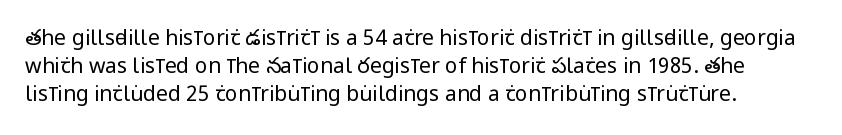
{"italic": "no", "bold": "no", "underline": "no", "align": "left", "line_spacing": "normal", "line_spacing_ratio": 1.33, "letter_spacing": "normal", "letter_spacing_em": 0.0, "glyph_px": 21}
